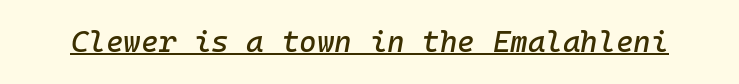
The image shows 30 px text type, italic (leaning right), monospaced; set normal letter spacing, underlined; low stroke contrast and a medium x-height.
